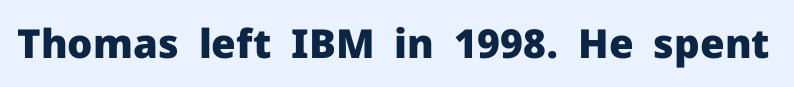
The image shows 40 px heavy sans-serif type, upright; set normal letter spacing, not underlined; low stroke contrast and a medium x-height.
